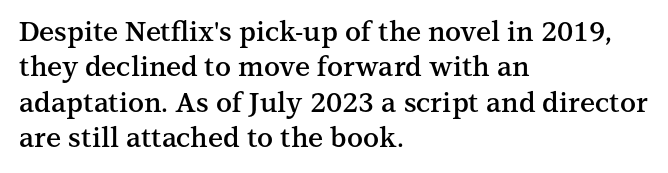
Nobody drew a line under any word here. In terms of leading, this rendering sits right in the middle. Typographic density is moderately raised because the face is semibold. Standard letterfit; no display-style spreading of the glyphs. The text block is weighted toward the left margin, trailing off unevenly rightward. The lettering stays uniformly vertical, giving the passage a roman look.
